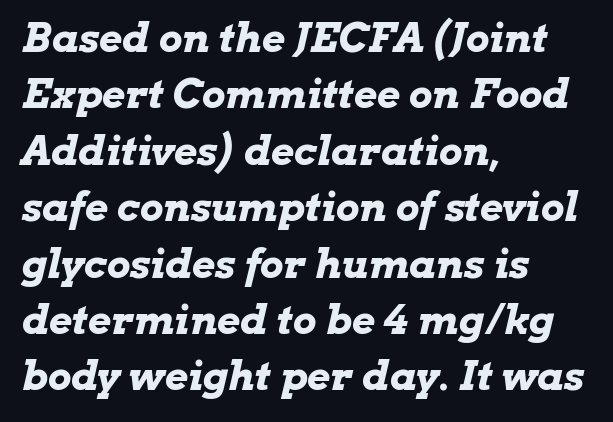
The image shows 40 px bold, wide type, italic (leaning right); set left-aligned, normal line spacing (1.41x), normal letter spacing, not underlined; low stroke contrast and a medium x-height.
